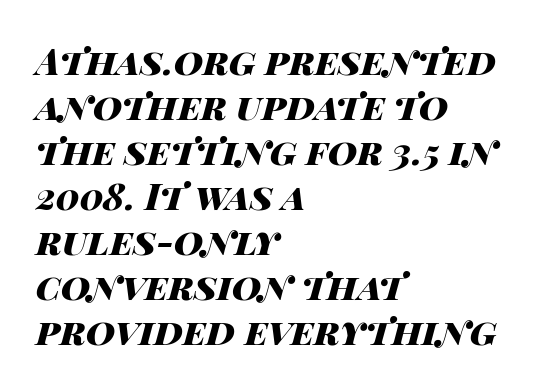
Whoever set this chose a conventional vertical rhythm. Lines of text with bare space underneath. Chunky letters — that's bold for sure. Quick note: italic. The typesetter chose a ragged-right arrangement here.
